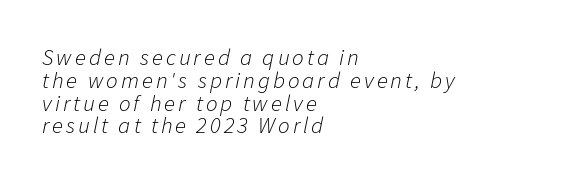
Q: Is the text bold? A: No.
Q: Is the text italic (slanted)? A: Yes, it leans right by about 11 degrees.
Q: Is the text underlined? A: No.
Q: How is the paragraph aligned? A: Left-aligned.
Q: Is the spacing between lines tight, normal or loose? A: Tight.
